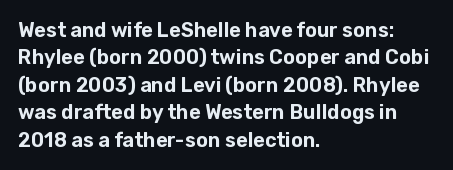
The specimen omits any rule beneath the text block's lines. The face used here is rendered with its standard letterfit. Posture: straight, roman, zero tilt. A student would call this left alignment; a typographer would say flush left, rag right. If you measured baseline to baseline, you'd find a middling distance.
